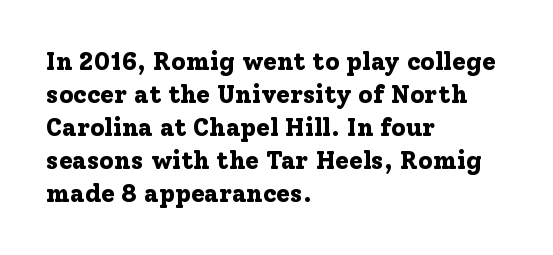
Q: Is the text bold? A: Yes.
Q: Is the text italic (slanted)? A: No, it is upright.
Q: Is the text underlined? A: No.
Q: How is the paragraph aligned? A: Left-aligned.
Q: Is the spacing between letters normal or unusually wide? A: Normal.
Q: Is the spacing between lines tight, normal or loose? A: Normal.
